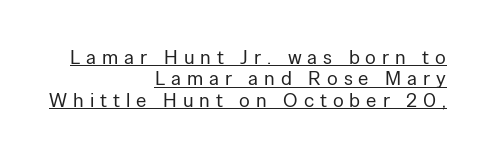
The image shows 20 px text type, upright; set right-aligned, tight line spacing (1.07x), unusually wide letter spacing (+0.3 em), underlined.
